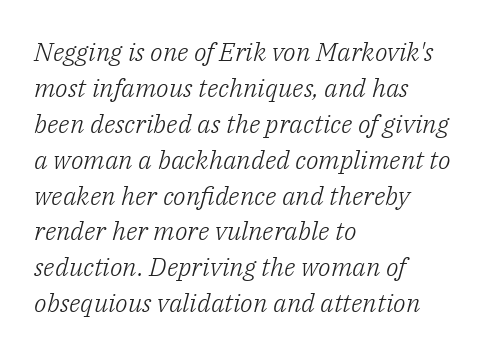
Letters have the restrained weight of plain body copy at most. The rendering keeps characters at their native spacing. Underline: absent. This block has exactly the height ordinary leading produces. This sample uses an oblique cut, with every glyph tilted off the vertical. The ragged edge is on the right, which tells us the setting is flush left.
